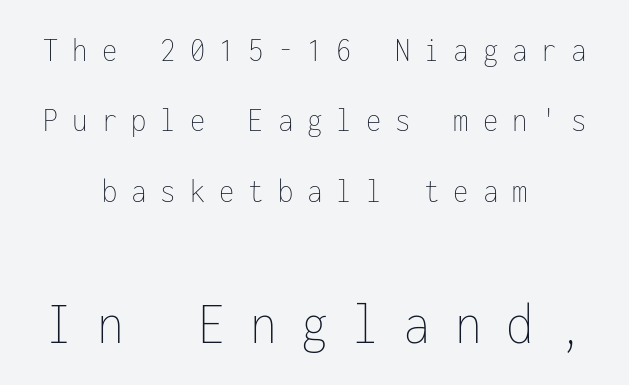
Q: Is the text bold? A: No.
Q: Is the text italic (slanted)? A: No, it is upright.
Q: Is the text underlined? A: No.
Q: How is the paragraph aligned? A: Centered.
Q: Is the spacing between letters normal or unusually wide? A: Unusually wide.
Q: Is the spacing between lines tight, normal or loose? A: Loose.
Q: Which block of text is set in a larger size, the first (top) or the second (bottom)? A: The second (bottom) one.
Q: Width (condensed, normal, or wide)? A: Condensed.
Q: Stroke contrast? A: Low.
Q: x-height? A: Medium.
Q: Monospaced? A: Yes.
